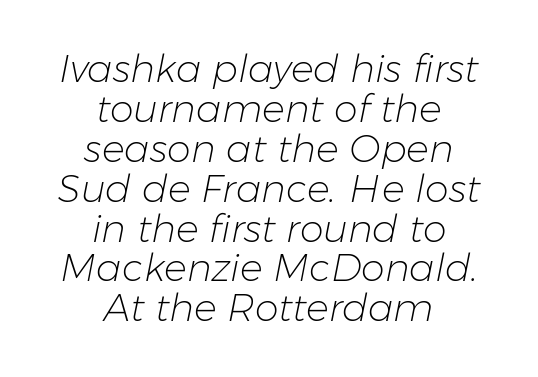
One glance says dense: line gaps are narrower than usual. Looks like regular typesetting: each glyph gets only the width it needs. Heaviness? Minimal to ordinary, like unemphasized prose. The lines are quadded center. Letter spacing: default.
